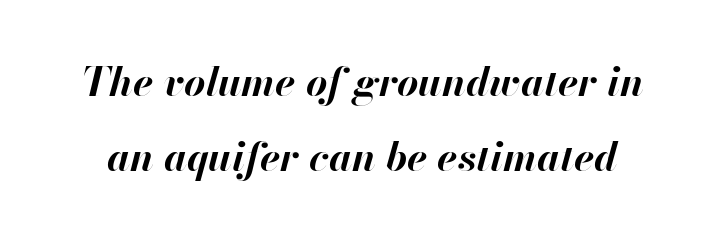
The image shows 41 px bold type, italic (leaning right); set line spacing 1.84x, normal letter spacing, not underlined; high stroke contrast and a small x-height.
